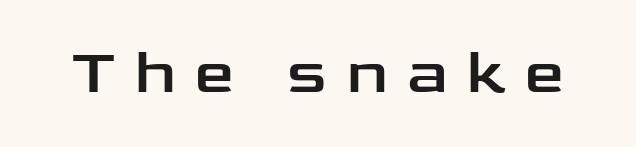
Tracking here is generous; glyphs stand well apart from one another. The passage shown is typeset with a sans-serif family. A typesetter would call this proportional, since set widths differ per character. Words float on clear page, feet unadorned. It's the straight-up-and-down kind of type.
